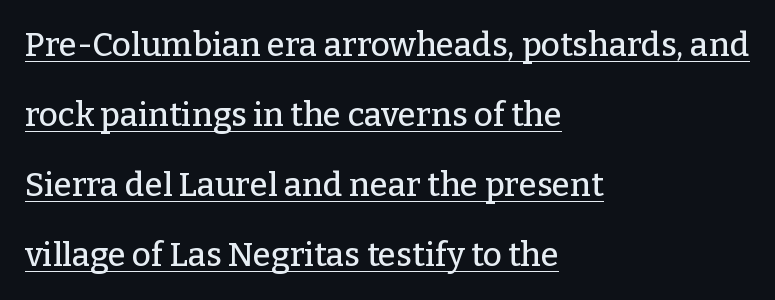
{"serif": "yes", "italic": "no", "width": "normal", "stroke_contrast": "low", "x_height": "medium", "monospaced": "no", "underline": "yes", "align": "left", "line_spacing": "loose", "line_spacing_ratio": 2.12, "letter_spacing": "normal", "letter_spacing_em": 0.0, "glyph_px": 33}
